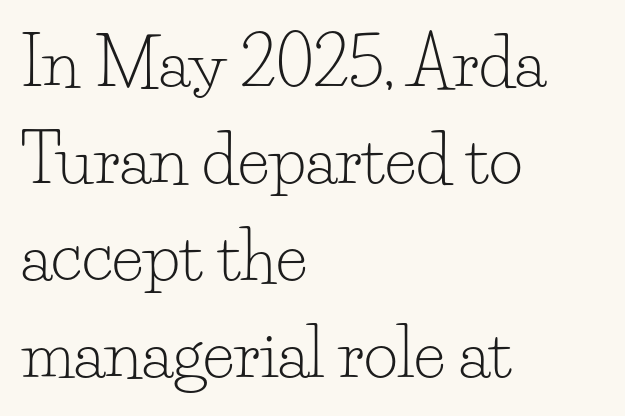
Proportional: the letters do not fall into vertical columns. Is the letter spacing exaggerated? No — it looks like the ordinary default. Stroke thickness stays within the range of a standard reading face or lighter. These lines sit exactly where default settings would place them.
